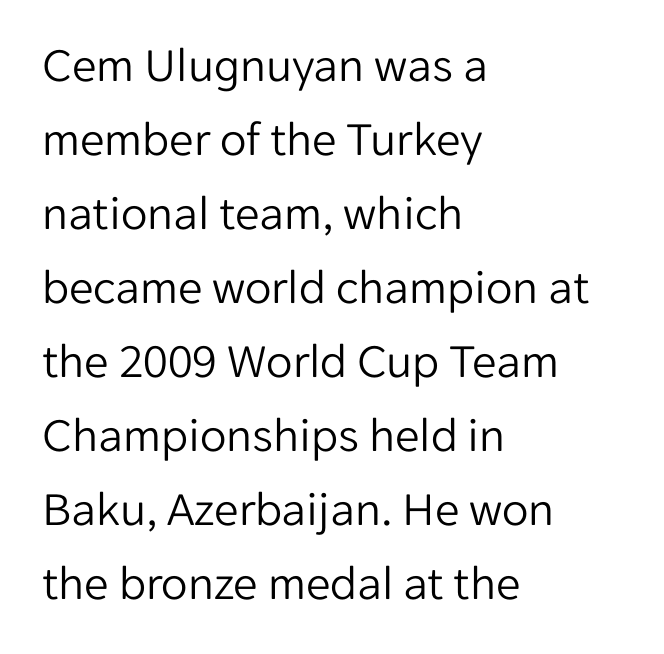
The specimen omits any rule beneath the text block's lines. Stems here are at most as thick as an everyday book face. Which margin do the lines hug? The left one — the right edge is uneven. This sample uses plain, unmodified letter spacing. Rendered with straight, roman letterforms.
